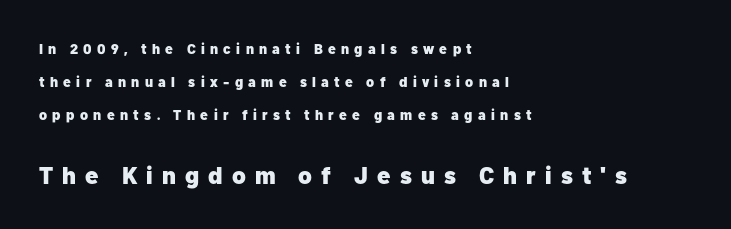
The image shows 24 px bold type, upright; set left-aligned, loose line spacing (2.37x), unusually wide letter spacing (+0.38 em), not underlined; the second (bottom) block is 1.71x larger.
